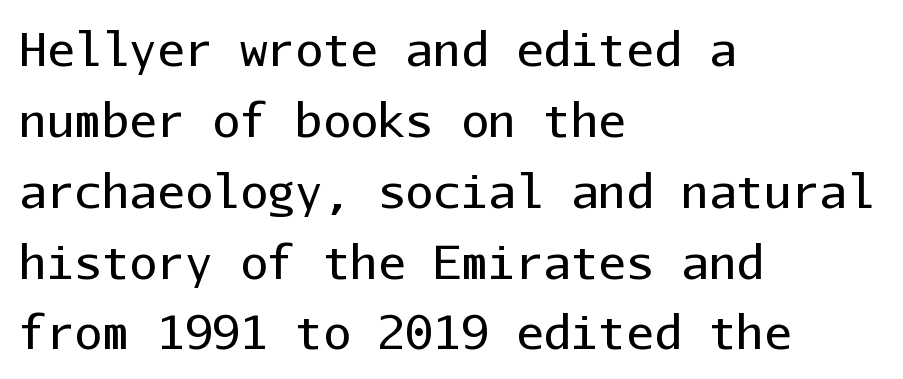
{"serif": "no", "italic": "no", "bold": "no", "weight": "regular", "width": "normal", "stroke_contrast": "low", "x_height": "medium", "monospaced": "yes", "underline": "no", "align": "left", "line_spacing": "normal", "line_spacing_ratio": 1.54, "letter_spacing": "normal", "letter_spacing_em": 0.0, "glyph_px": 46}
